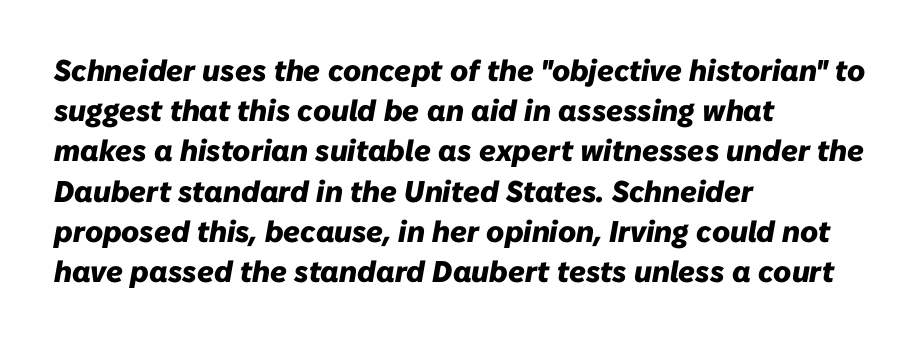
{"italic": "yes", "lean": "right", "slant_degrees": 10, "bold": "yes", "weight": "heavy", "width": "normal", "stroke_contrast": "low", "x_height": "medium", "monospaced": "no", "underline": "no", "align": "left", "line_spacing": "normal", "line_spacing_ratio": 1.34, "letter_spacing": "normal", "letter_spacing_em": 0.0, "glyph_px": 30}
